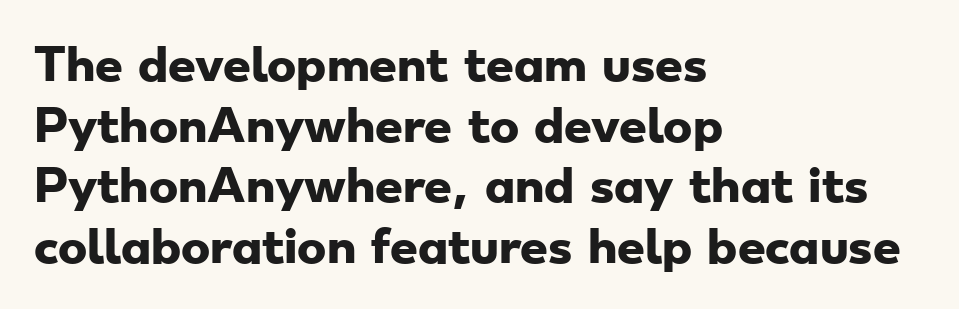
Q: Is the text bold? A: Yes.
Q: Is the typeface a serif or a sans-serif typeface? A: Sans-serif.
Q: Is the text underlined? A: No.
Q: How is the paragraph aligned? A: Left-aligned.
Q: Is the spacing between letters normal or unusually wide? A: Normal.
Q: Is the spacing between lines tight, normal or loose? A: Normal.
Q: Width (condensed, normal, or wide)? A: Wide.
Q: Stroke contrast? A: Low.
Q: x-height? A: Small.
Q: Monospaced? A: No.
